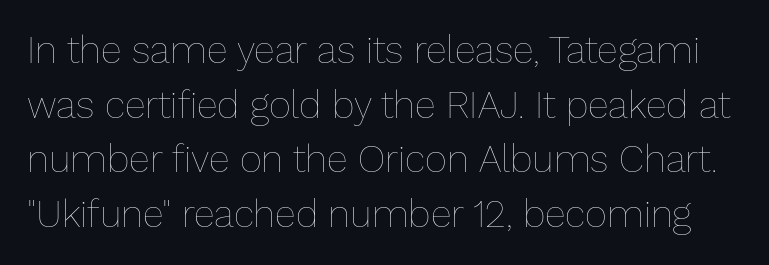
A light-to-regular cut is what we see here. Compared with typical paragraphs, the rows here are spaced about the same. You could not count columns in this text — the font is proportionally spaced. The passage shown has conventional tracking throughout. Only glyphs here, with clear space below each row.
